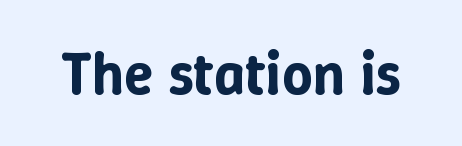
{"italic": "no", "width": "normal", "stroke_contrast": "low", "x_height": "medium", "monospaced": "no", "underline": "no", "letter_spacing": "normal", "letter_spacing_em": 0.0, "glyph_px": 60}
